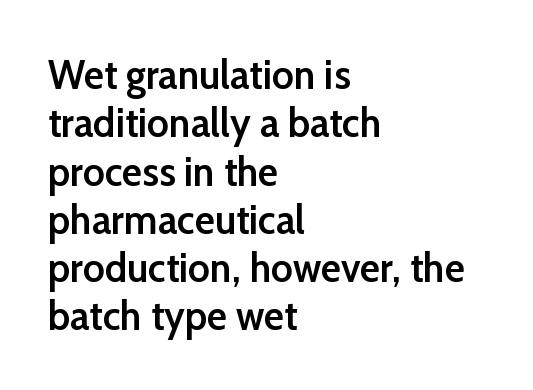
Q: Is the text bold? A: Semi-bold.
Q: Is the text italic (slanted)? A: No, it is upright.
Q: Is the typeface a serif or a sans-serif typeface? A: Sans-serif.
Q: Is the text underlined? A: No.
Q: How is the paragraph aligned? A: Left-aligned.
Q: Is the spacing between letters normal or unusually wide? A: Normal.
Q: Is the spacing between lines tight, normal or loose? A: Tight.
Q: Width (condensed, normal, or wide)? A: Normal.
Q: Stroke contrast? A: Low.
Q: x-height? A: Medium.
Q: Monospaced? A: No.
